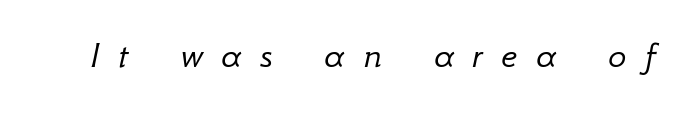
The image shows 38 px light type, italic (leaning right); set unusually wide letter spacing (+0.49 em), not underlined; low stroke contrast and a small x-height.
